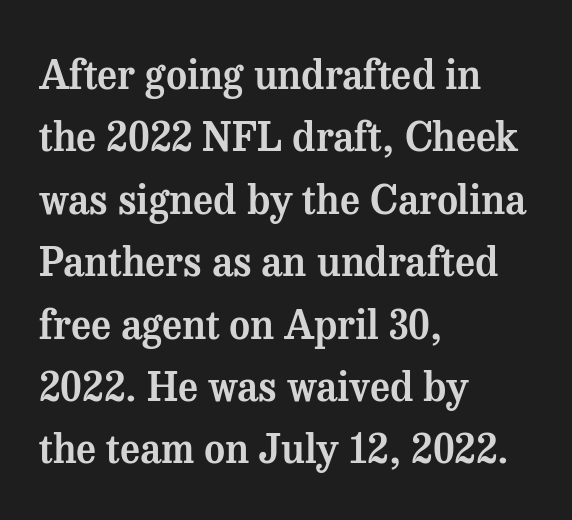
The image shows 40 px serif type, upright; set left-aligned, normal line spacing (1.56x), normal letter spacing, not underlined; medium stroke contrast and a medium x-height.
